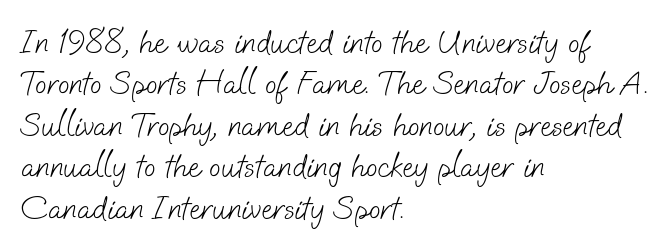
This reads as an unemphasized weight, regular at the heaviest. Typographically, this falls in the sans-serif category. Here the designer chose a conventional face with non-uniform glyph widths. Rule under the text: the space is simply empty. Every row of glyphs begins at an identical x-position on the left. In terms of letterspacing, this is plain default setting.
